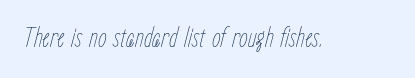
Q: Is the text bold? A: No.
Q: Is the text italic (slanted)? A: Yes, it leans right by about 15 degrees.
Q: Is the text underlined? A: No.
Q: Is the spacing between letters normal or unusually wide? A: Normal.
Q: Width (condensed, normal, or wide)? A: Condensed.
Q: Stroke contrast? A: Low.
Q: x-height? A: Medium.
Q: Monospaced? A: No.
